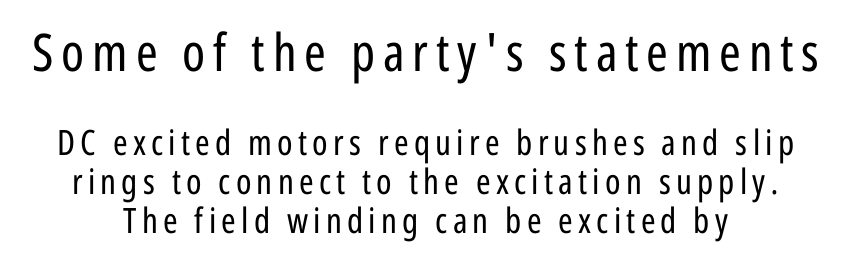
The image shows 52 px regular-weight, condensed sans-serif type, upright; set centered, tight line spacing (1.11x), not underlined; the first (top) block is 1.49x larger; low stroke contrast and a medium x-height.
